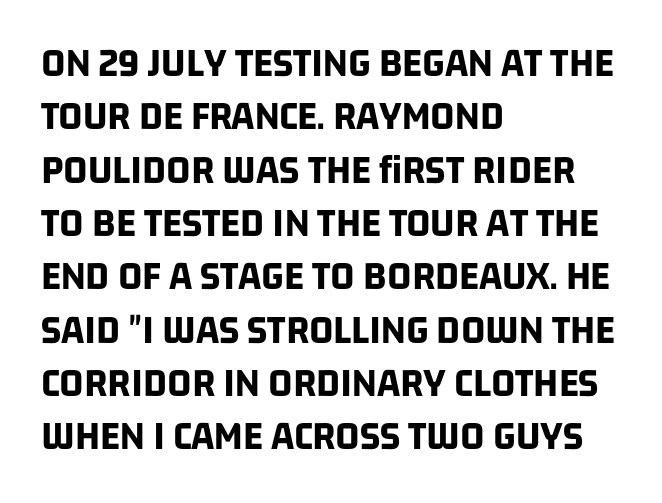
Descender tails drop into unmarked territory. Is the block centered? No — it sits flush against the left margin. How are the letters spaced? Ordinarily, with no added tracking. Spacing verdict: proportional, widths tailored to each character. The typeface chosen for these lines omits serifs.
